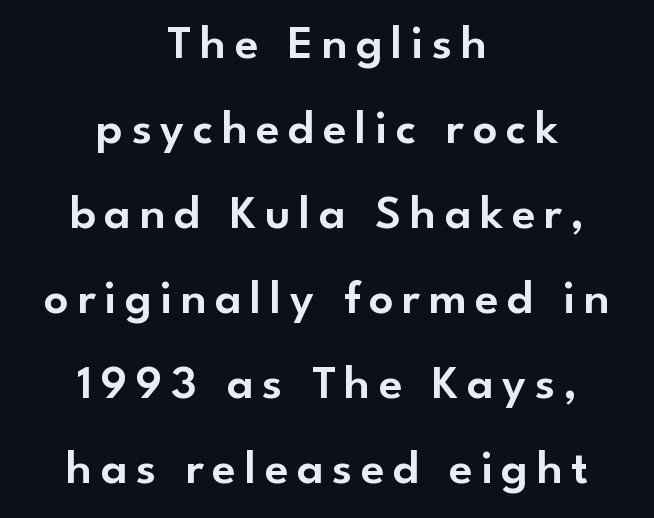
The font family rendered here belongs to the sans-serif group. The letters advance in unequal steps, a hallmark of proportional type. Beneath every word, the page is bare. Ascenders rise straight up at ninety degrees.
